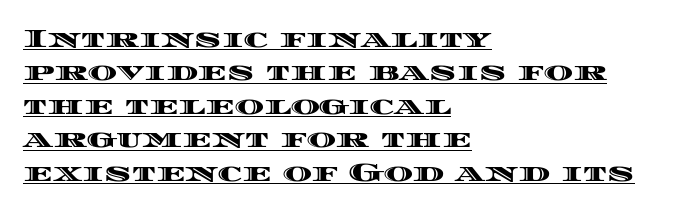
The image shows 25 px text type, upright; set left-aligned, normal line spacing (1.34x), normal letter spacing, underlined.
